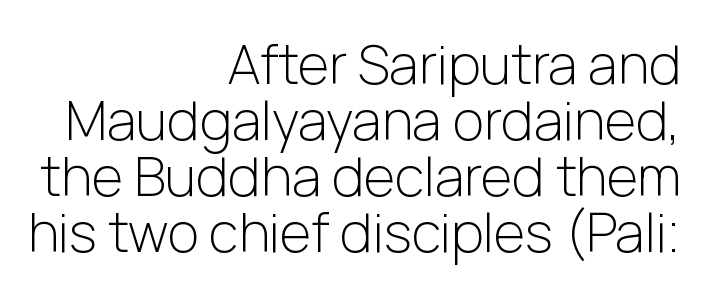
{"serif": "no", "italic": "no", "bold": "no", "weight": "light", "width": "normal", "stroke_contrast": "low", "x_height": "medium", "monospaced": "no", "underline": "no", "align": "right", "line_spacing": "tight", "line_spacing_ratio": 1.04, "letter_spacing": "normal", "letter_spacing_em": 0.0, "glyph_px": 54}
